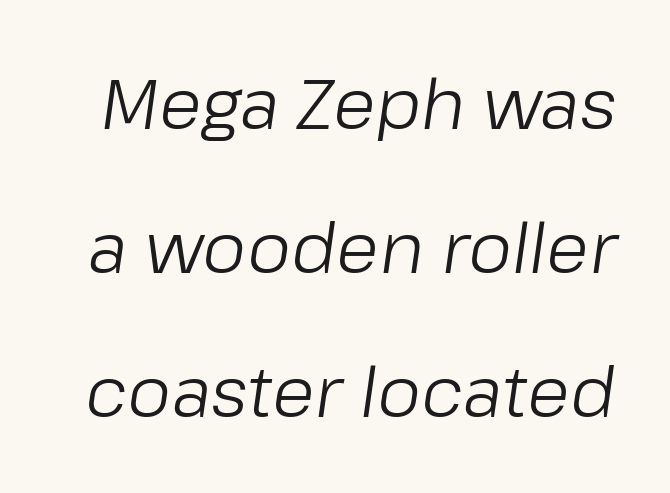
The image shows 70 px light type, italic (leaning right); set loose line spacing (2.06x), normal letter spacing, not underlined; low stroke contrast and a medium x-height.
